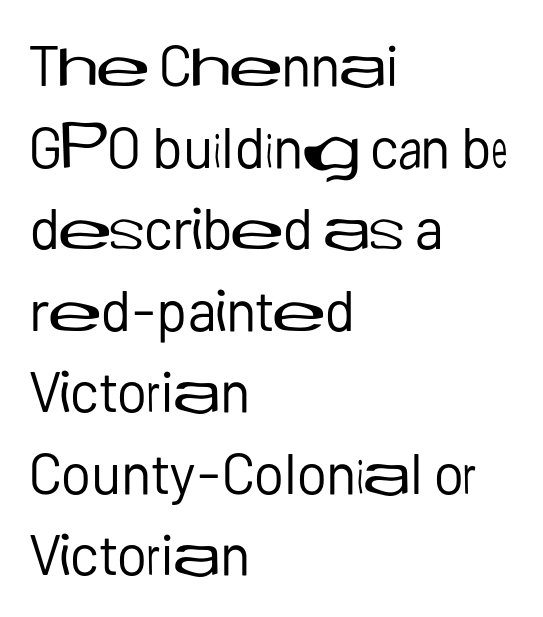
{"serif": "no", "italic": "no", "bold": "no", "weight": "regular", "width": "normal", "stroke_contrast": "low", "x_height": "medium", "monospaced": "no", "underline": "no", "align": "left", "line_spacing": "normal", "line_spacing_ratio": 1.43, "letter_spacing": "normal", "letter_spacing_em": 0.0, "glyph_px": 57}
